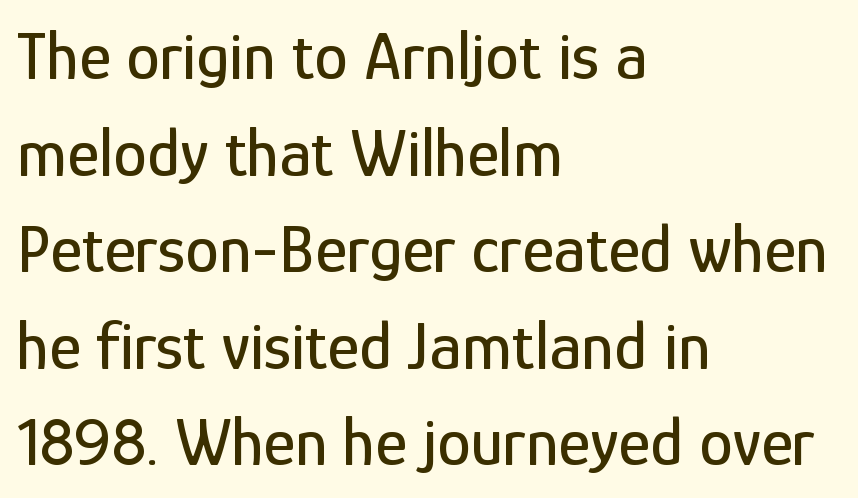
Q: Is the text italic (slanted)? A: No, it is upright.
Q: Is the typeface a serif or a sans-serif typeface? A: Sans-serif.
Q: Is the text underlined? A: No.
Q: How is the paragraph aligned? A: Left-aligned.
Q: Is the spacing between letters normal or unusually wide? A: Normal.
Q: Is the spacing between lines tight, normal or loose? A: Normal.
Q: Width (condensed, normal, or wide)? A: Condensed.
Q: Stroke contrast? A: Low.
Q: x-height? A: Medium.
Q: Monospaced? A: No.
